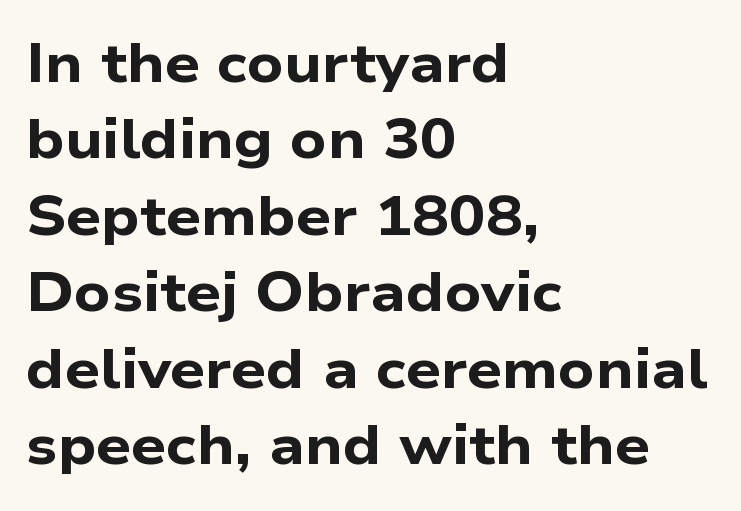
{"serif": "no", "bold": "yes", "weight": "bold", "width": "wide", "stroke_contrast": "low", "x_height": "medium", "monospaced": "no", "underline": "no", "align": "left", "line_spacing": "normal", "line_spacing_ratio": 1.39, "letter_spacing": "normal", "letter_spacing_em": 0.0, "glyph_px": 55}
